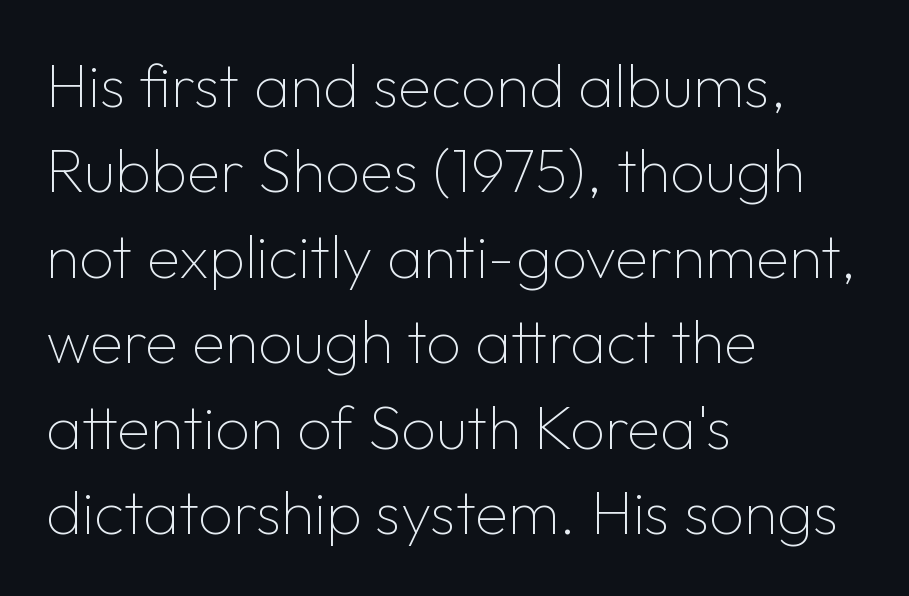
Q: Is the text bold? A: No.
Q: Is the text italic (slanted)? A: No, it is upright.
Q: Is the typeface a serif or a sans-serif typeface? A: Sans-serif.
Q: Is the text underlined? A: No.
Q: How is the paragraph aligned? A: Left-aligned.
Q: Is the spacing between letters normal or unusually wide? A: Normal.
Q: Is the spacing between lines tight, normal or loose? A: Normal.
Q: Width (condensed, normal, or wide)? A: Normal.
Q: Stroke contrast? A: Low.
Q: x-height? A: Medium.
Q: Monospaced? A: No.
